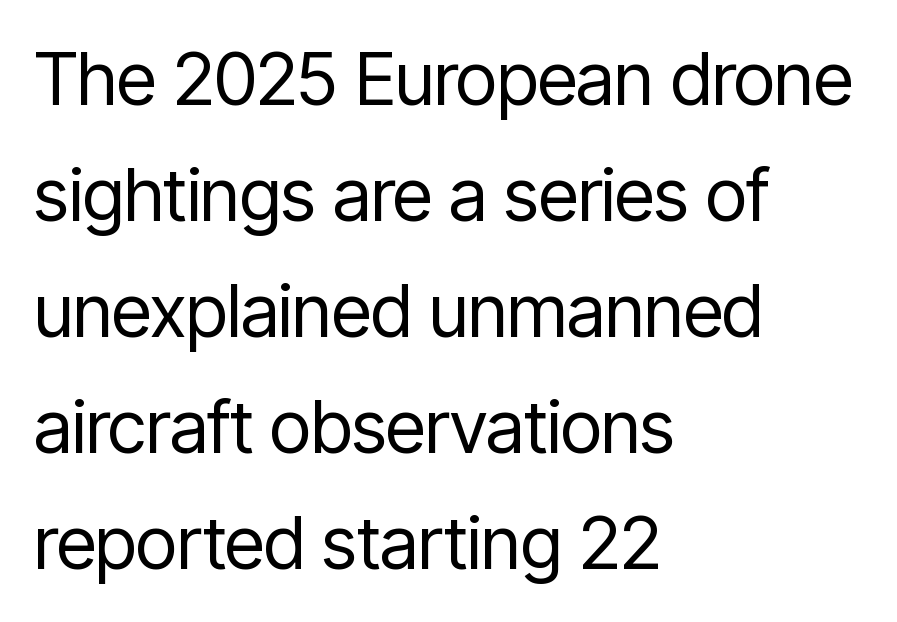
{"serif": "no", "italic": "no", "bold": "no", "weight": "regular", "width": "condensed", "stroke_contrast": "low", "x_height": "medium", "monospaced": "no", "underline": "no", "align": "left", "line_spacing": "normal", "line_spacing_ratio": 1.59, "letter_spacing": "normal", "letter_spacing_em": 0.0, "glyph_px": 73}
